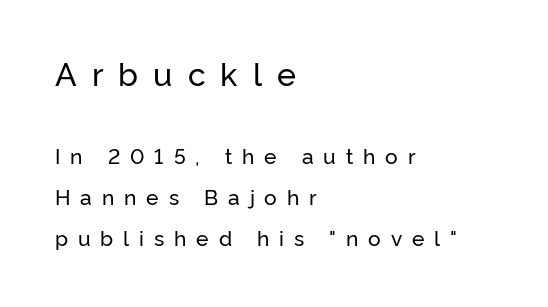
Type without underlining. Think of a printed novel: that variable character pitch is what you see here. The more generous point size was reserved for the upper chunk. The text block is weighted toward the left margin, trailing off unevenly rightward. Do the letters lean? They stand straight. The letters carry no serifs — their stems end cleanly without finishing strokes.
